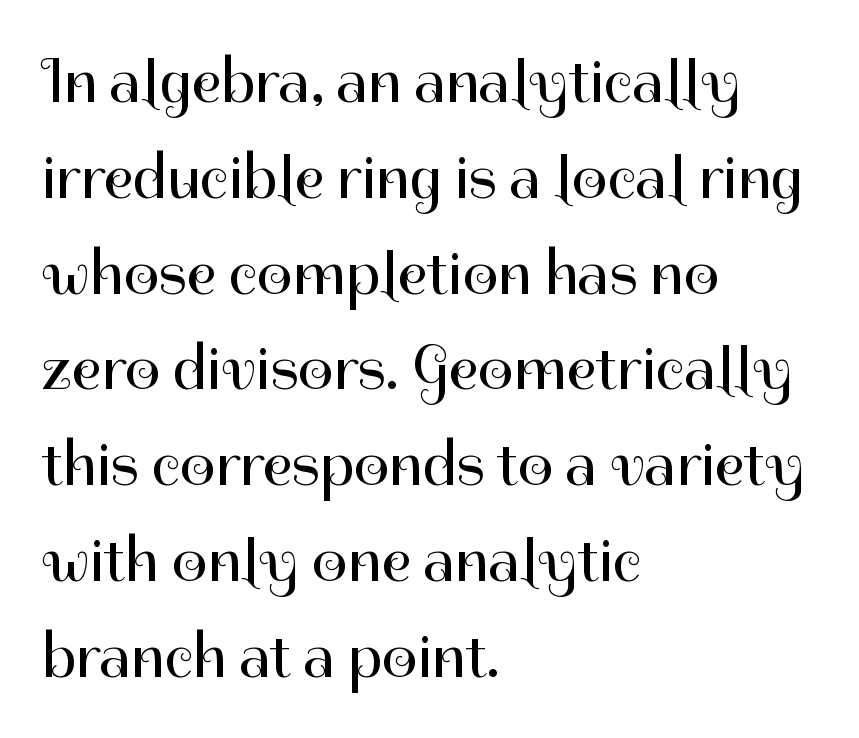
Q: Is the text bold? A: No.
Q: Is the text italic (slanted)? A: No, it is upright.
Q: Is the typeface a serif or a sans-serif typeface? A: Sans-serif.
Q: Is the text underlined? A: No.
Q: How is the paragraph aligned? A: Left-aligned.
Q: Is the spacing between letters normal or unusually wide? A: Normal.
Q: Is the spacing between lines tight, normal or loose? A: Normal.
Q: Width (condensed, normal, or wide)? A: Normal.
Q: Stroke contrast? A: High.
Q: x-height? A: Medium.
Q: Monospaced? A: No.
